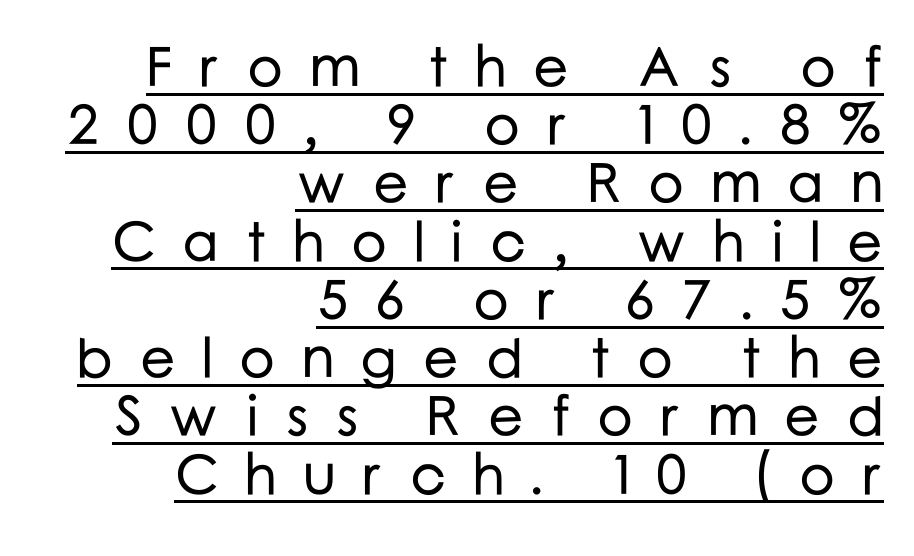
{"serif": "no", "italic": "no", "width": "normal", "stroke_contrast": "low", "x_height": "medium", "monospaced": "no", "underline": "yes", "align": "right", "line_spacing": "tight", "line_spacing_ratio": 1.04, "letter_spacing": "wide", "letter_spacing_em": 0.47, "glyph_px": 56}
